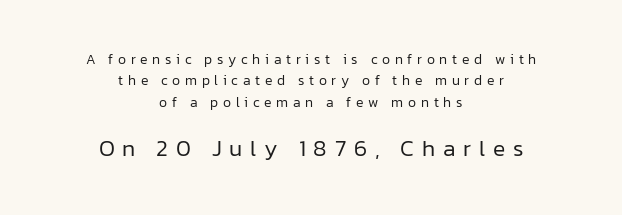
{"italic": "no", "bold": "no", "underline": "no", "align": "center", "line_spacing": "normal", "line_spacing_ratio": 1.52, "letter_spacing": "wide", "letter_spacing_em": 0.34, "larger_block": "second", "size_ratio": 1.64, "glyph_px": 23}
